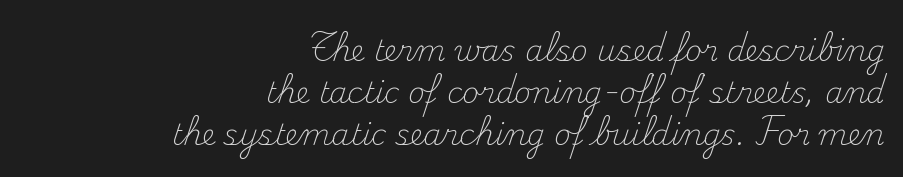
{"serif": "yes", "bold": "no", "weight": "light", "width": "normal", "stroke_contrast": "medium", "x_height": "small", "monospaced": "no", "underline": "no", "align": "right", "line_spacing": "normal", "line_spacing_ratio": 1.44, "letter_spacing": "normal", "letter_spacing_em": 0.0, "glyph_px": 29}
